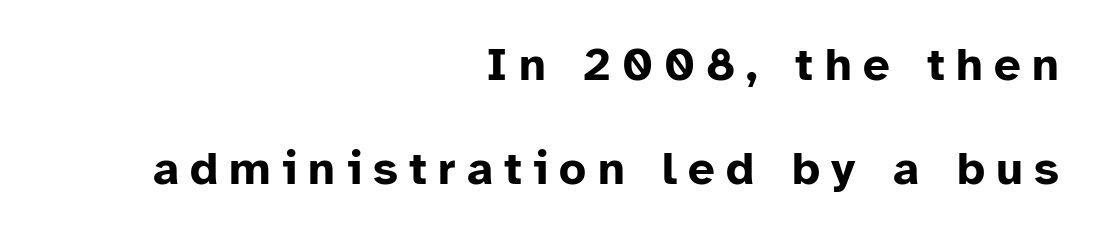
Q: Is the text bold? A: Yes.
Q: Is the text italic (slanted)? A: No, it is upright.
Q: Is the typeface a serif or a sans-serif typeface? A: Sans-serif.
Q: Is the text underlined? A: No.
Q: How is the paragraph aligned? A: Right-aligned.
Q: Is the spacing between letters normal or unusually wide? A: Unusually wide.
Q: Is the spacing between lines tight, normal or loose? A: Loose.
Q: Width (condensed, normal, or wide)? A: Normal.
Q: Stroke contrast? A: Low.
Q: x-height? A: Medium.
Q: Monospaced? A: No.
